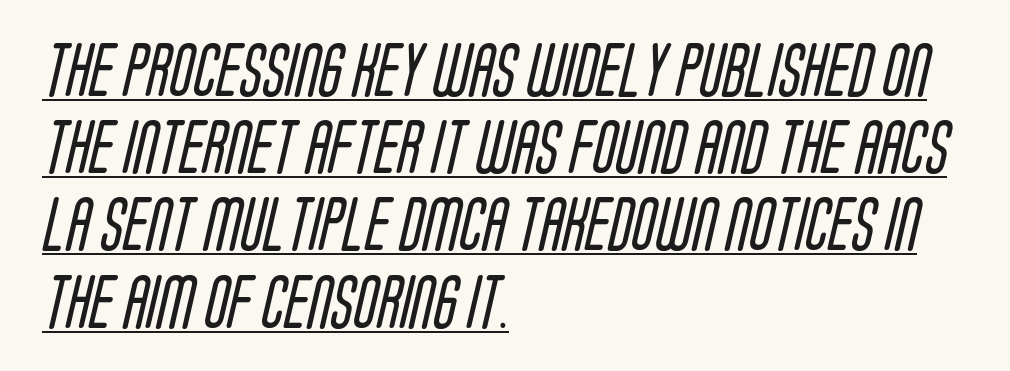
Q: Is the text bold? A: No.
Q: Is the typeface a serif or a sans-serif typeface? A: Sans-serif.
Q: Is the text underlined? A: Yes.
Q: How is the paragraph aligned? A: Left-aligned.
Q: Is the spacing between letters normal or unusually wide? A: Normal.
Q: Is the spacing between lines tight, normal or loose? A: Normal.
Q: Width (condensed, normal, or wide)? A: Condensed.
Q: Stroke contrast? A: Low.
Q: x-height? A: Large.
Q: Monospaced? A: No.
